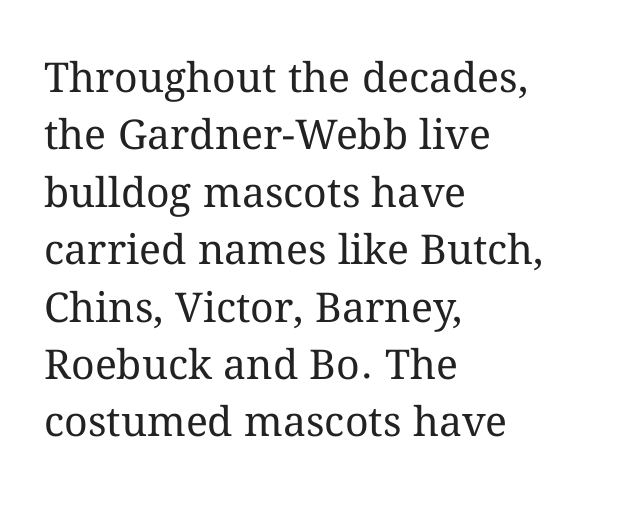
A roman cut, with each character standing at attention. Has an underline been added? It has not. Each line starts at the same left margin while the right side varies. Leading matches the norm, producing a regular column. Each letter keeps its own natural width here, so spacing adapts to shape.
